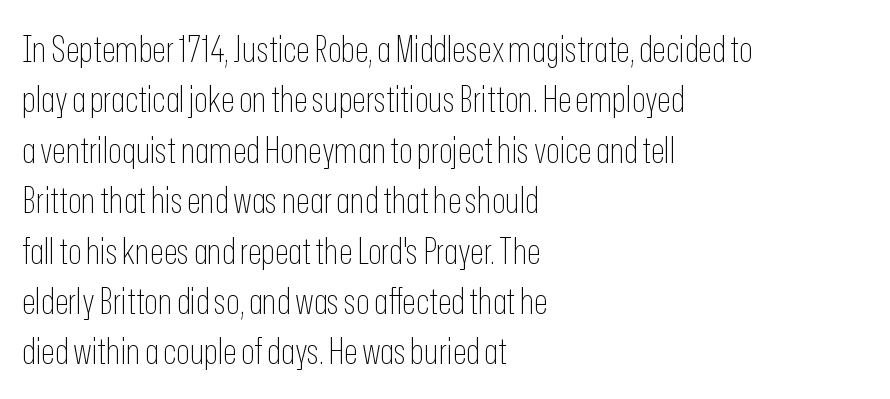
The image shows 36 px thin, condensed sans-serif type, upright; set left-aligned, normal line spacing (1.4x), normal letter spacing, not underlined; low stroke contrast and a medium x-height.
